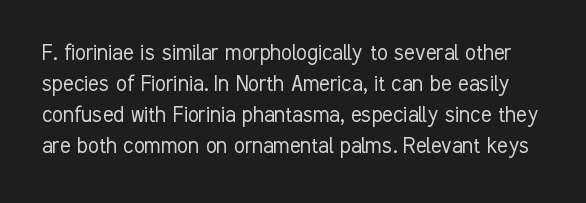
Anything drawn beneath the words? Only blank space. Letter spacing: default. A light-to-regular cut is what we see here. Posture: upright roman.
